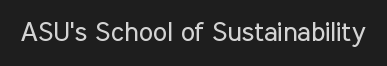
Has an underline been added? It has not. The type is set solid horizontally, with unmodified tracking. The characters are drawn with everyday or finer stroke widths. Every character sits straight up, as roman type does.
